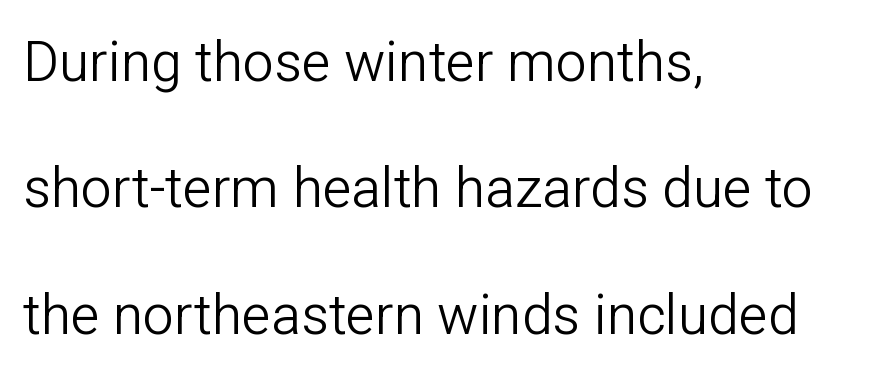
The image shows 55 px light sans-serif type, upright; set left-aligned, loose line spacing (2.3x), normal letter spacing, not underlined; low stroke contrast and a medium x-height.
